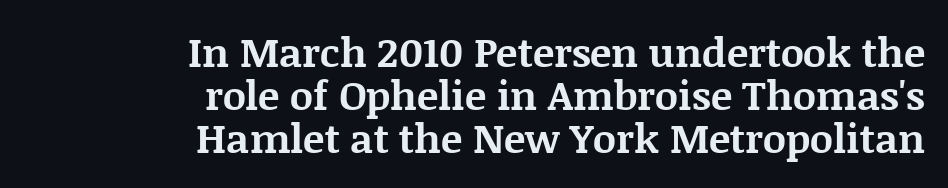
Spacing verdict: proportional, widths tailored to each character. The type family on display is of the serif kind. Vertical spacing — tight. Beneath every word, the page is bare. Students, note that the glyphs here touch the page at normal intervals.
